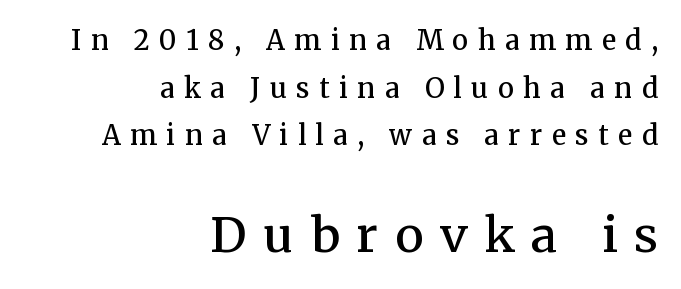
The image shows 48 px semibold serif type, upright; set right-aligned, line spacing 1.76x, unusually wide letter spacing (+0.35 em), not underlined; the second (bottom) block is 1.78x larger; medium stroke contrast and a medium x-height.
